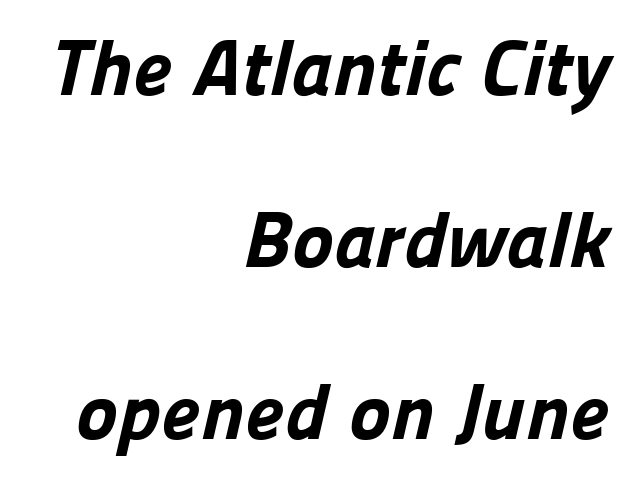
The image shows 79 px bold sans-serif type; set right-aligned, loose line spacing (2.18x), normal letter spacing, not underlined; low stroke contrast and a medium x-height.
